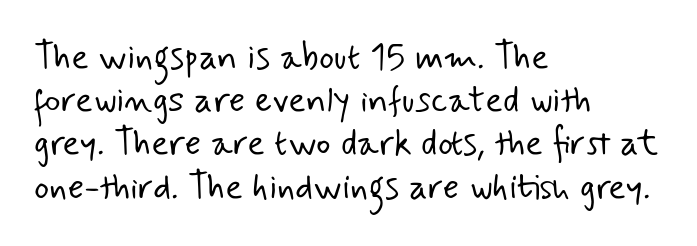
Q: Is the text bold? A: No.
Q: Is the typeface a serif or a sans-serif typeface? A: Sans-serif.
Q: Is the text underlined? A: No.
Q: How is the paragraph aligned? A: Left-aligned.
Q: Is the spacing between letters normal or unusually wide? A: Normal.
Q: Width (condensed, normal, or wide)? A: Normal.
Q: Stroke contrast? A: Low.
Q: x-height? A: Small.
Q: Monospaced? A: No.
